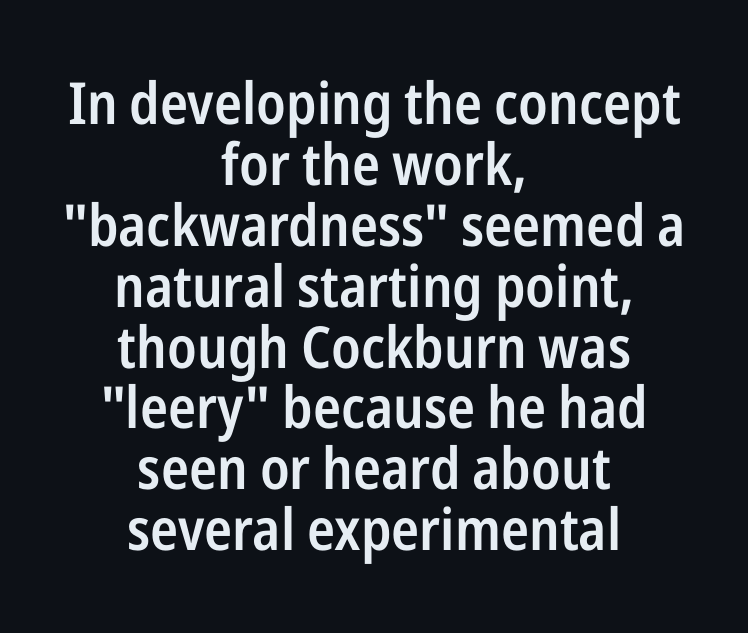
{"serif": "no", "italic": "no", "bold": "semi", "weight": "semibold", "width": "condensed", "stroke_contrast": "low", "x_height": "medium", "monospaced": "no", "underline": "no", "align": "center", "line_spacing": "tight", "line_spacing_ratio": 1.05, "letter_spacing": "normal", "letter_spacing_em": 0.0, "glyph_px": 58}
